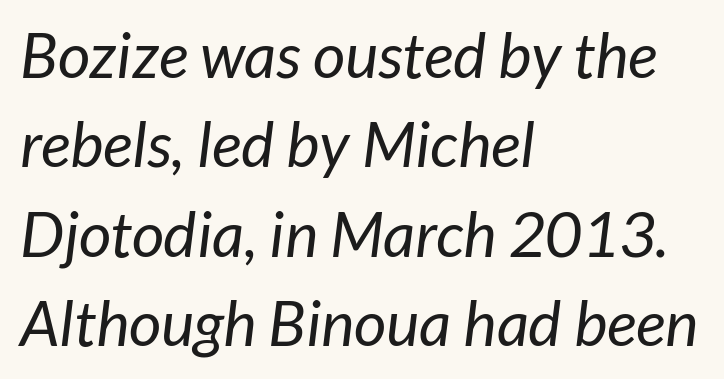
The font sits on the lighter half of the weight spectrum, regular included. Evenly set lines give the paragraph a standard silhouette. The face used here is rendered with its standard letterfit. These lines are composed in type without serifs. This rendering uses left alignment, leaving the right contour irregular. Note the varied advance widths — an 'i' is clearly narrower than an 'm'.
